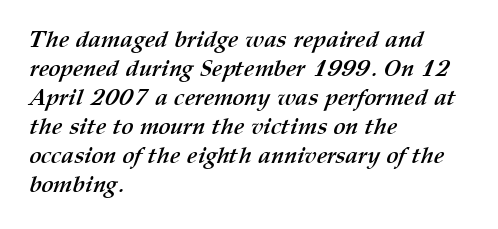
{"bold": "yes", "underline": "no", "align": "left", "line_spacing": "normal", "line_spacing_ratio": 1.26, "letter_spacing": "normal", "letter_spacing_em": 0.0, "glyph_px": 23}
